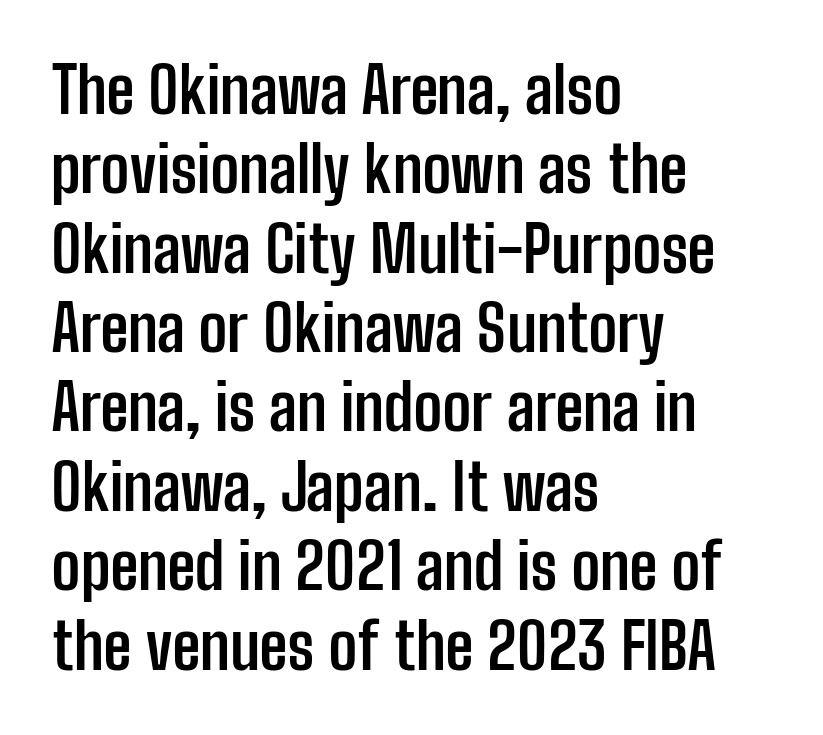
{"serif": "no", "italic": "no", "bold": "yes", "weight": "semibold", "width": "condensed", "stroke_contrast": "low", "x_height": "medium", "monospaced": "no", "underline": "no", "align": "left", "line_spacing_ratio": 1.24, "letter_spacing": "normal", "letter_spacing_em": 0.0, "glyph_px": 64}
